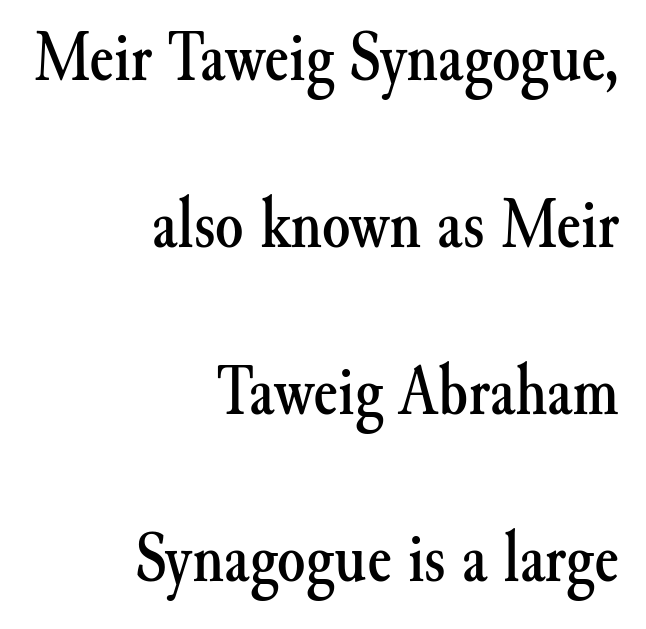
{"serif": "yes", "italic": "no", "width": "normal", "stroke_contrast": "medium", "x_height": "small", "monospaced": "no", "underline": "no", "align": "right", "line_spacing": "loose", "line_spacing_ratio": 2.32, "letter_spacing": "normal", "letter_spacing_em": 0.0, "glyph_px": 72}
